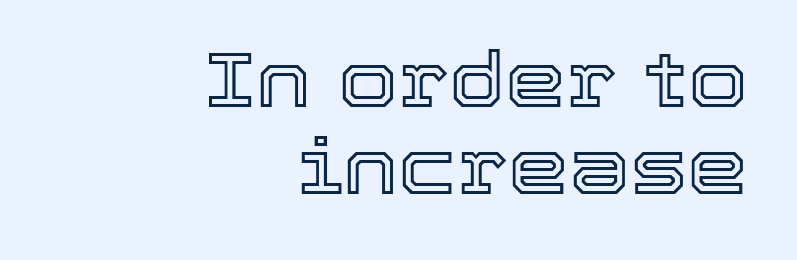
{"italic": "no", "width": "normal", "x_height": "medium", "monospaced": "no", "underline": "no", "align": "right", "line_spacing": "tight", "line_spacing_ratio": 1.13, "letter_spacing": "normal", "letter_spacing_em": 0.0, "glyph_px": 77}
